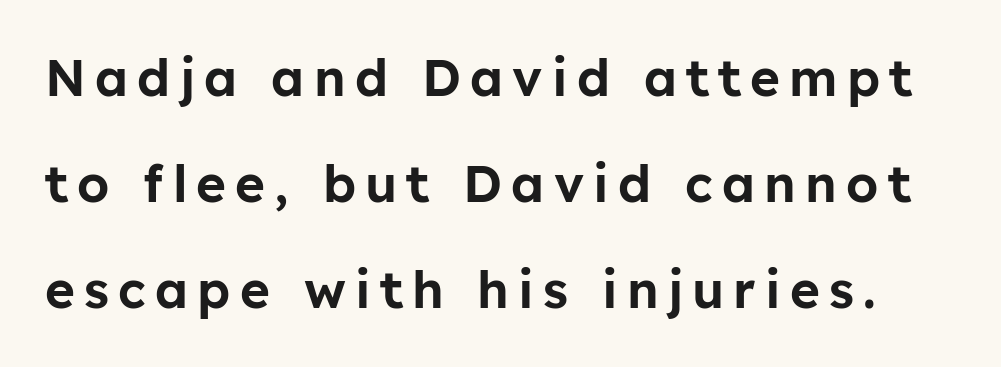
Q: Is the text italic (slanted)? A: No, it is upright.
Q: Is the typeface a serif or a sans-serif typeface? A: Sans-serif.
Q: Is the text underlined? A: No.
Q: Is the spacing between lines tight, normal or loose? A: Loose.
Q: Width (condensed, normal, or wide)? A: Normal.
Q: Stroke contrast? A: Low.
Q: x-height? A: Medium.
Q: Monospaced? A: No.
